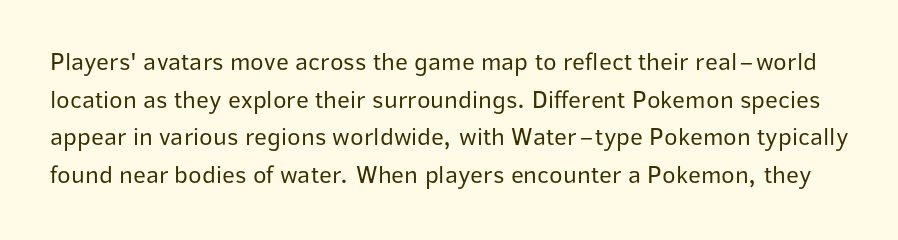
Q: Is the text bold? A: No.
Q: Is the text italic (slanted)? A: No, it is upright.
Q: Is the text underlined? A: No.
Q: Is the spacing between letters normal or unusually wide? A: Normal.
Q: Is the spacing between lines tight, normal or loose? A: Normal.
